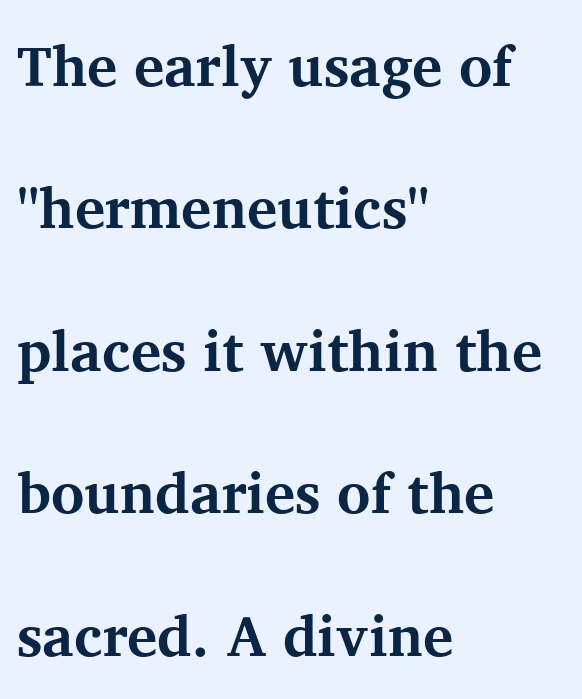
Q: Is the text bold? A: Yes.
Q: Is the text italic (slanted)? A: No, it is upright.
Q: Is the typeface a serif or a sans-serif typeface? A: Serif.
Q: Is the text underlined? A: No.
Q: How is the paragraph aligned? A: Left-aligned.
Q: Is the spacing between letters normal or unusually wide? A: Normal.
Q: Is the spacing between lines tight, normal or loose? A: Loose.
Q: Width (condensed, normal, or wide)? A: Normal.
Q: Stroke contrast? A: Medium.
Q: x-height? A: Medium.
Q: Monospaced? A: No.
